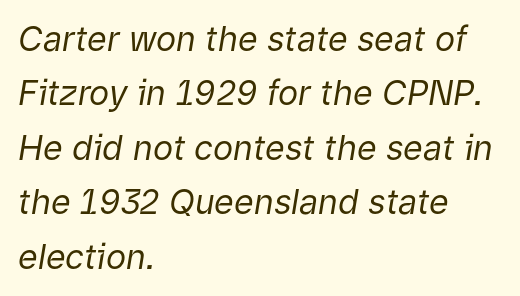
{"italic": "yes", "lean": "right", "slant_degrees": 9, "bold": "no", "weight": "regular", "width": "normal", "stroke_contrast": "low", "x_height": "medium", "monospaced": "no", "underline": "no", "align": "left", "line_spacing": "normal", "line_spacing_ratio": 1.6, "letter_spacing": "normal", "letter_spacing_em": 0.0, "glyph_px": 34}
